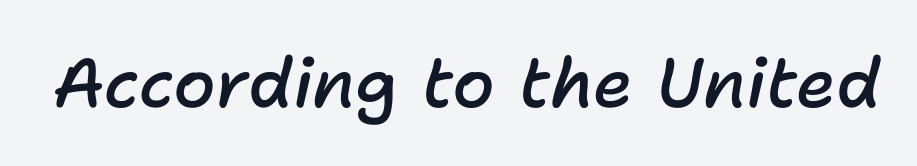
Q: Is the text bold? A: Semi-bold.
Q: Is the text italic (slanted)? A: Yes, it leans right by about 11 degrees.
Q: Is the text underlined? A: No.
Q: Is the spacing between letters normal or unusually wide? A: Normal.
Q: Width (condensed, normal, or wide)? A: Normal.
Q: Stroke contrast? A: Low.
Q: x-height? A: Medium.
Q: Monospaced? A: No.
